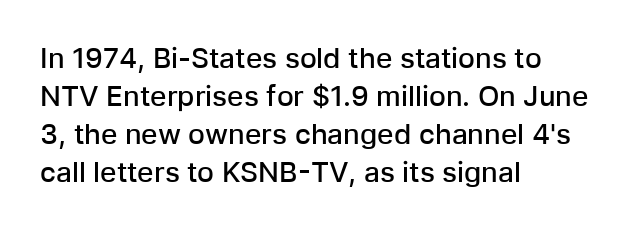
{"serif": "no", "italic": "no", "bold": "semi", "weight": "semibold", "width": "normal", "stroke_contrast": "low", "x_height": "medium", "monospaced": "no", "underline": "no", "align": "left", "line_spacing": "normal", "line_spacing_ratio": 1.36, "letter_spacing": "normal", "letter_spacing_em": 0.0, "glyph_px": 28}
